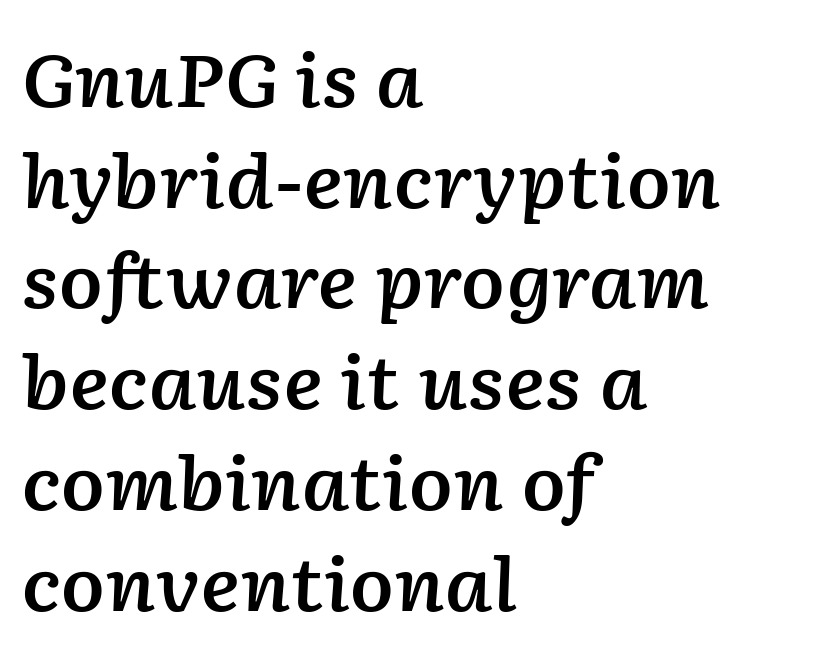
The image shows 73 px semibold type, italic (leaning right); set left-aligned, normal line spacing (1.38x), normal letter spacing, not underlined; low stroke contrast and a medium x-height.
